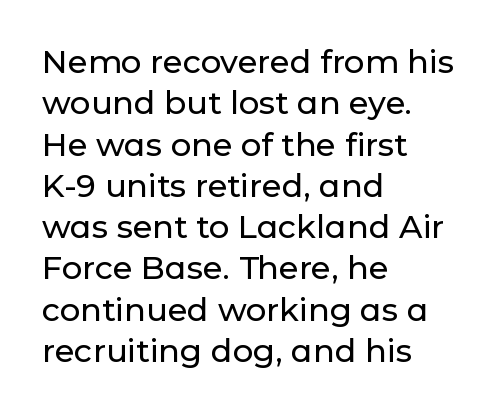
The image shows 32 px sans-serif type, upright; set left-aligned, normal line spacing (1.29x), normal letter spacing, not underlined; low stroke contrast and a medium x-height.
